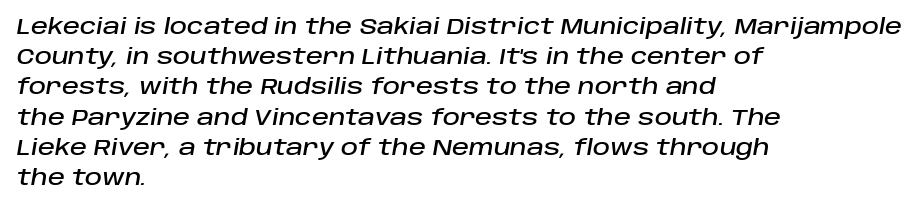
The image shows 21 px text type, italic (leaning right); set left-aligned, normal line spacing (1.44x), normal letter spacing, not underlined.
